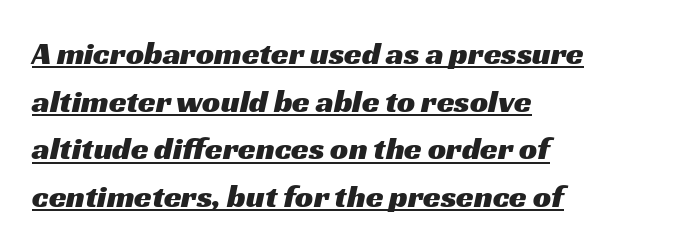
{"serif": "no", "width": "wide", "stroke_contrast": "medium", "x_height": "medium", "monospaced": "no", "underline": "yes", "align": "left", "line_spacing": "normal", "line_spacing_ratio": 1.49, "letter_spacing": "normal", "letter_spacing_em": 0.0, "glyph_px": 32}
